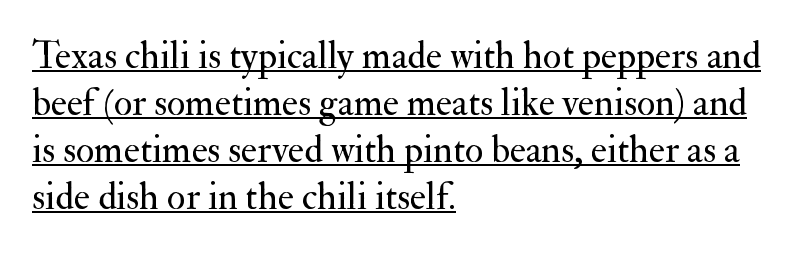
The image shows 38 px regular-weight serif type, upright; set left-aligned, line spacing 1.24x, normal letter spacing, underlined; medium stroke contrast and a small x-height.
